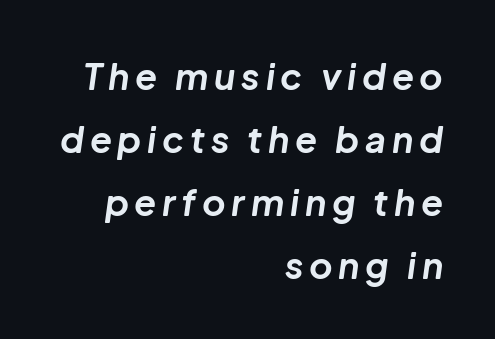
Q: Is the text bold? A: Yes.
Q: Is the text italic (slanted)? A: Yes, it leans right by about 8 degrees.
Q: Is the text underlined? A: No.
Q: How is the paragraph aligned? A: Right-aligned.
Q: Width (condensed, normal, or wide)? A: Normal.
Q: Stroke contrast? A: Low.
Q: x-height? A: Medium.
Q: Monospaced? A: No.
